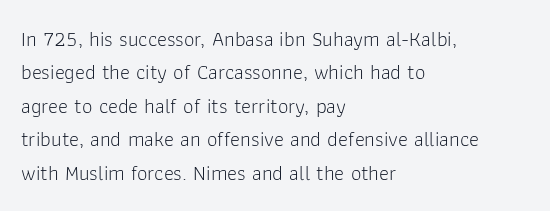
Q: Is the text bold? A: No.
Q: Is the text italic (slanted)? A: No, it is upright.
Q: Is the text underlined? A: No.
Q: How is the paragraph aligned? A: Left-aligned.
Q: Is the spacing between letters normal or unusually wide? A: Normal.
Q: Is the spacing between lines tight, normal or loose? A: Normal.
